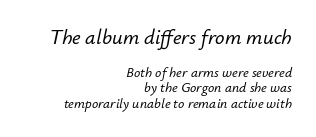
{"italic": "yes", "lean": "right", "slant_degrees": 12, "underline": "no", "align": "right", "line_spacing": "tight", "line_spacing_ratio": 1.1, "letter_spacing": "normal", "letter_spacing_em": 0.0, "larger_block": "first", "size_ratio": 1.5, "glyph_px": 21}
